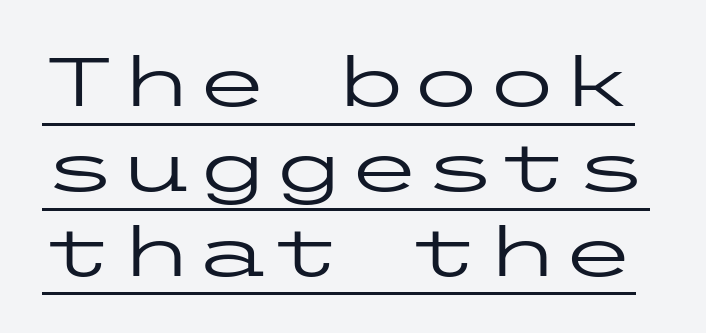
No chunkiness to these letters — they're not bold. This sample uses a sans-serif face. Characters follow at the spacing the type designer built in. Style check: upright. The passage shown is underscored from start to finish.
